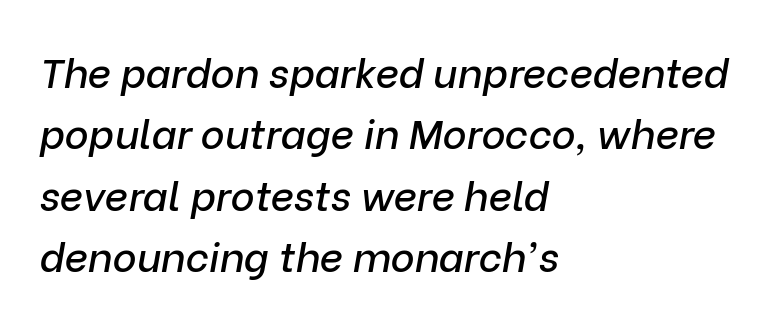
{"italic": "yes", "lean": "right", "slant_degrees": 9, "width": "normal", "stroke_contrast": "low", "x_height": "medium", "monospaced": "no", "underline": "no", "align": "left", "line_spacing": "normal", "line_spacing_ratio": 1.5, "letter_spacing": "normal", "letter_spacing_em": 0.0, "glyph_px": 41}
